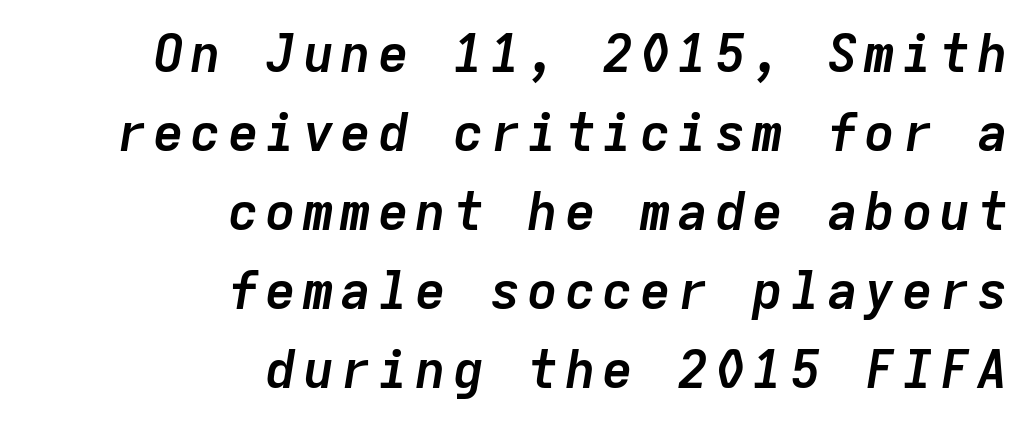
Q: Is the text bold? A: Yes.
Q: Is the text italic (slanted)? A: Yes, it leans right by about 9 degrees.
Q: Is the text underlined? A: No.
Q: How is the paragraph aligned? A: Right-aligned.
Q: Is the spacing between lines tight, normal or loose? A: Normal.
Q: Width (condensed, normal, or wide)? A: Normal.
Q: Stroke contrast? A: Low.
Q: x-height? A: Medium.
Q: Monospaced? A: Yes.
